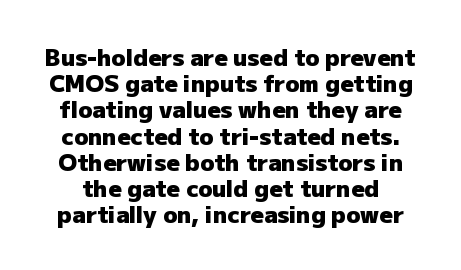
The image shows 23 px bold type, upright; set tight line spacing (1.14x), normal letter spacing, not underlined.
